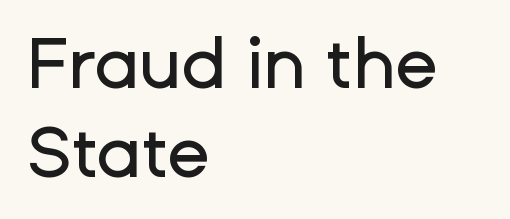
Q: Is the text italic (slanted)? A: No, it is upright.
Q: Is the typeface a serif or a sans-serif typeface? A: Sans-serif.
Q: Is the text underlined? A: No.
Q: How is the paragraph aligned? A: Left-aligned.
Q: Is the spacing between letters normal or unusually wide? A: Normal.
Q: Is the spacing between lines tight, normal or loose? A: Normal.
Q: Width (condensed, normal, or wide)? A: Normal.
Q: Stroke contrast? A: Low.
Q: x-height? A: Medium.
Q: Monospaced? A: No.
